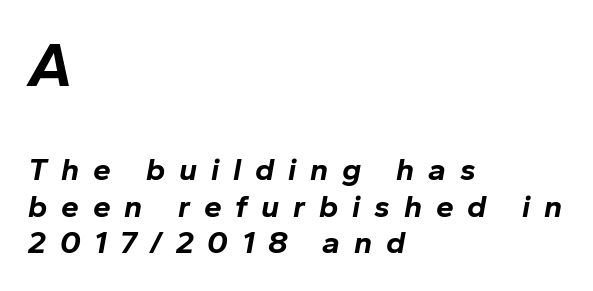
The ragged edge is on the right, which tells us the setting is flush left. These lines are rendered in a variable-pitch font. There is plenty of visible air inserted between adjacent glyphs. The face used here has the dense, thick strokes of a bold. Notice how descenders almost collide with the ascenders below — that's tight leading.
